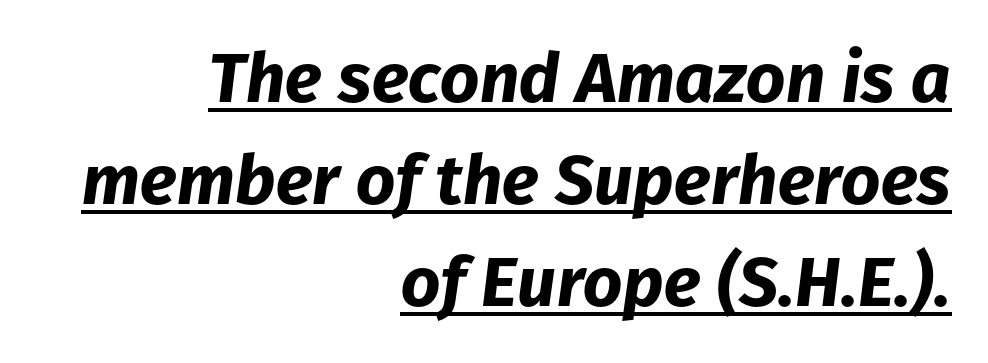
Character widths vary here, with narrow letters taking less room than wide ones. Caption: multi-line text, flush right, ragged left. Quick note: interline space is typical. These words are printed bold, with thick strokes throughout. Nobody touched the tracking dial on this one. Would a proofreader flag this as italicized? Yes.
